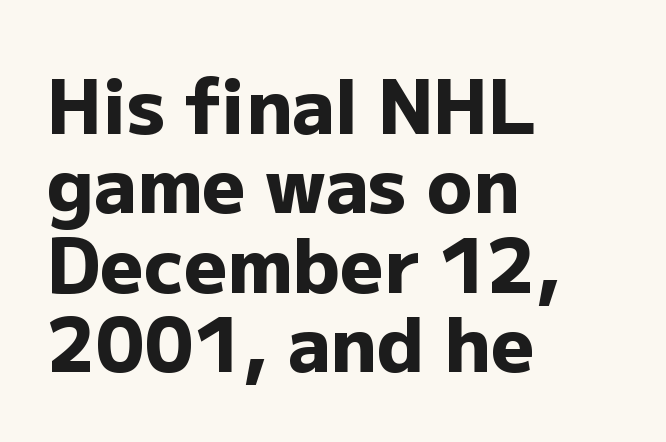
The image shows 75 px heavy sans-serif type, upright; set left-aligned, tight line spacing (1.06x), normal letter spacing, not underlined; low stroke contrast and a medium x-height.
